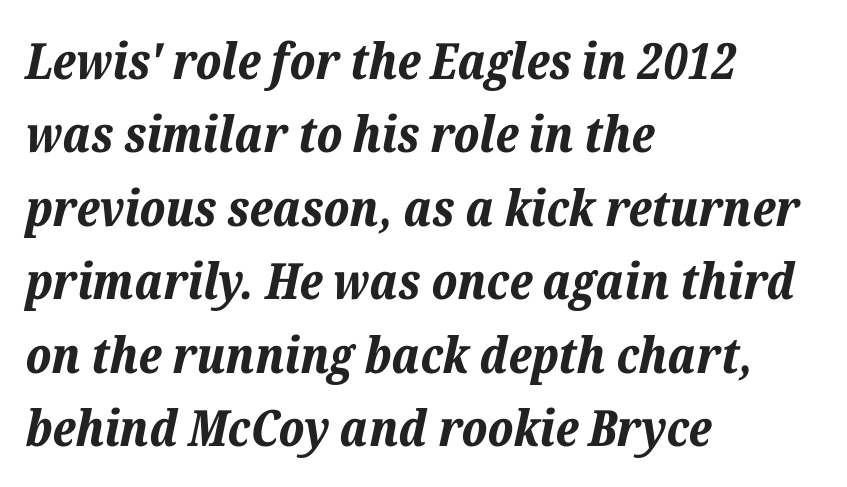
{"italic": "yes", "lean": "right", "slant_degrees": 12, "bold": "yes", "weight": "bold", "width": "normal", "stroke_contrast": "low", "x_height": "medium", "monospaced": "no", "underline": "no", "align": "left", "line_spacing": "normal", "line_spacing_ratio": 1.47, "letter_spacing": "normal", "letter_spacing_em": 0.0, "glyph_px": 50}
